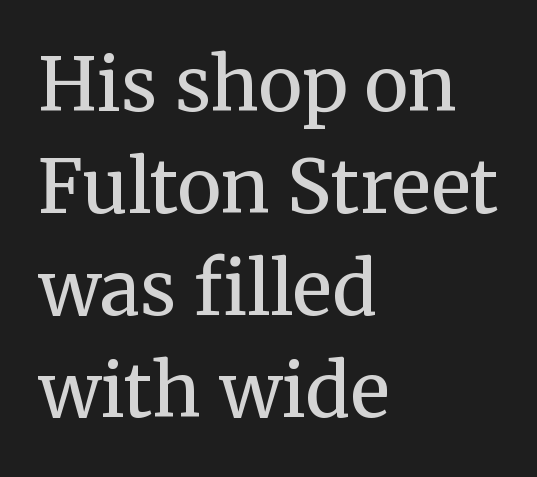
Q: Is the text bold? A: No.
Q: Is the text italic (slanted)? A: No, it is upright.
Q: Is the typeface a serif or a sans-serif typeface? A: Serif.
Q: Is the text underlined? A: No.
Q: How is the paragraph aligned? A: Left-aligned.
Q: Is the spacing between letters normal or unusually wide? A: Normal.
Q: Is the spacing between lines tight, normal or loose? A: Normal.
Q: Width (condensed, normal, or wide)? A: Normal.
Q: Stroke contrast? A: Medium.
Q: x-height? A: Medium.
Q: Monospaced? A: No.
